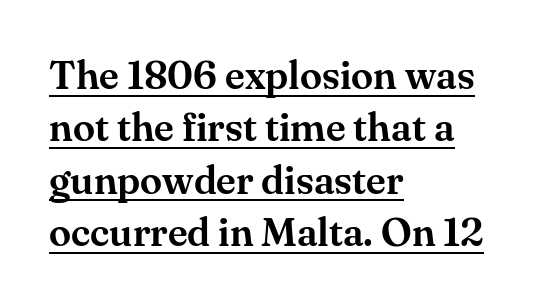
Font category for this specimen: serif. Posture: straight, roman, zero tilt. Character widths vary here, with narrow letters taking less room than wide ones. The rag falls on the right side of this text block.
